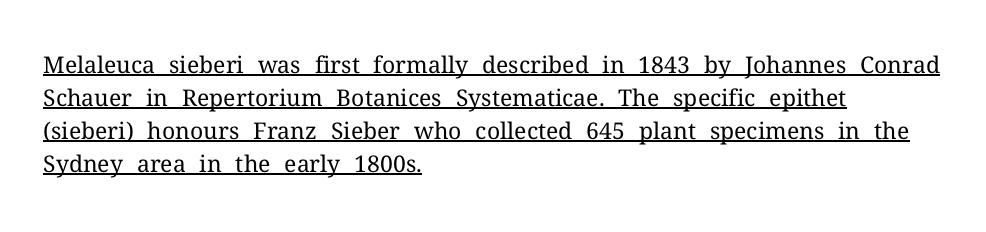
{"italic": "no", "bold": "no", "underline": "yes", "align": "left", "line_spacing": "normal", "line_spacing_ratio": 1.43, "letter_spacing": "normal", "letter_spacing_em": 0.0, "glyph_px": 23}
